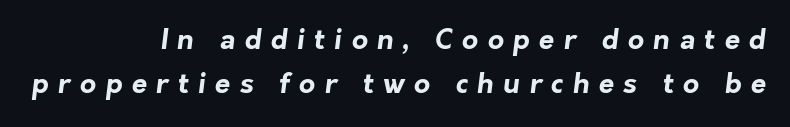
Q: Is the text bold? A: Yes.
Q: Is the typeface a serif or a sans-serif typeface? A: Sans-serif.
Q: Is the text underlined? A: No.
Q: How is the paragraph aligned? A: Right-aligned.
Q: Is the spacing between letters normal or unusually wide? A: Unusually wide.
Q: Is the spacing between lines tight, normal or loose? A: Normal.
Q: Width (condensed, normal, or wide)? A: Normal.
Q: Stroke contrast? A: Low.
Q: x-height? A: Medium.
Q: Monospaced? A: No.
